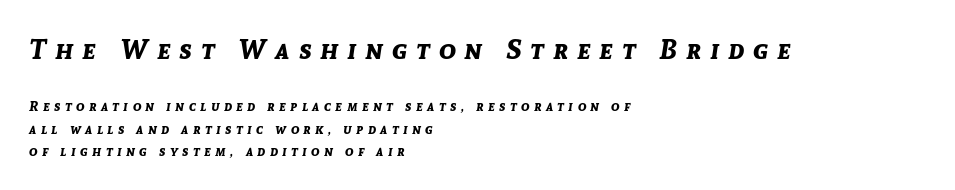
Each letter keeps its own natural width here, so spacing adapts to shape. In terms of posture, this sample is oblique. Clear beneath every line of the passage. Leading: standard.
